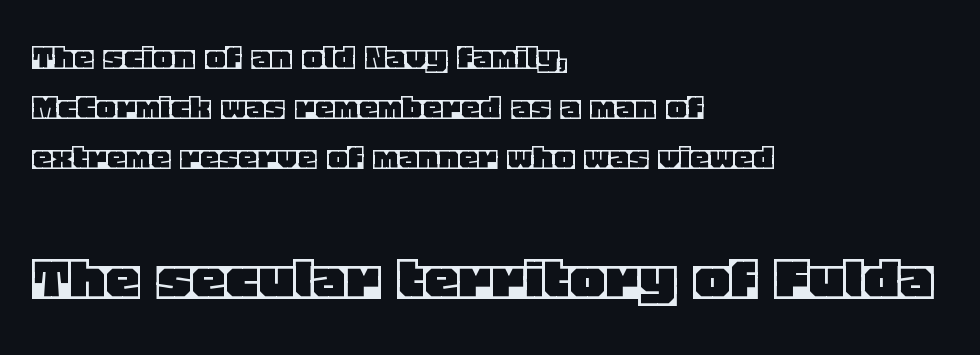
Which of the two is more prominent by size? The second, at the bottom. Vertical strokes here are truly vertical. Anything drawn beneath the words? Only blank space. A typesetter would call this leading conventional body-copy spacing.
